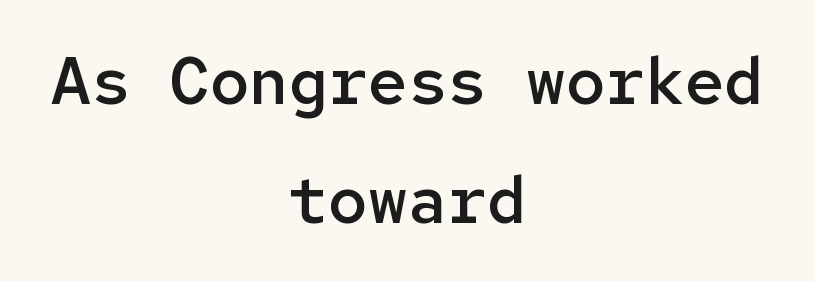
The image shows 66 px semibold sans-serif type, upright, monospaced; set centered, line spacing 1.81x, normal letter spacing, not underlined; low stroke contrast and a medium x-height.
